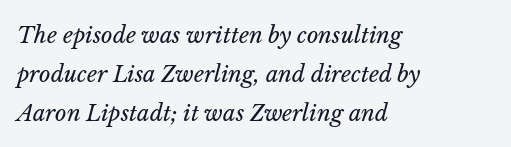
The image shows 22 px text type, italic (leaning right); set left-aligned, line spacing 1.77x, normal letter spacing, not underlined.
